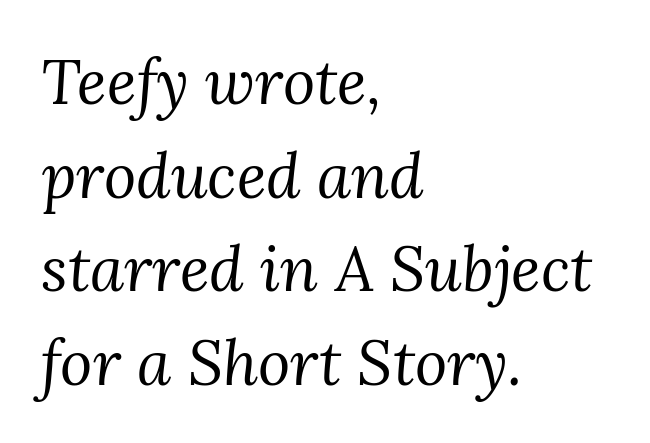
{"serif": "yes", "italic": "yes", "lean": "right", "slant_degrees": 3, "bold": "no", "weight": "regular", "width": "normal", "stroke_contrast": "medium", "x_height": "medium", "monospaced": "no", "underline": "no", "align": "left", "line_spacing": "normal", "line_spacing_ratio": 1.51, "letter_spacing": "normal", "letter_spacing_em": 0.0, "glyph_px": 62}
